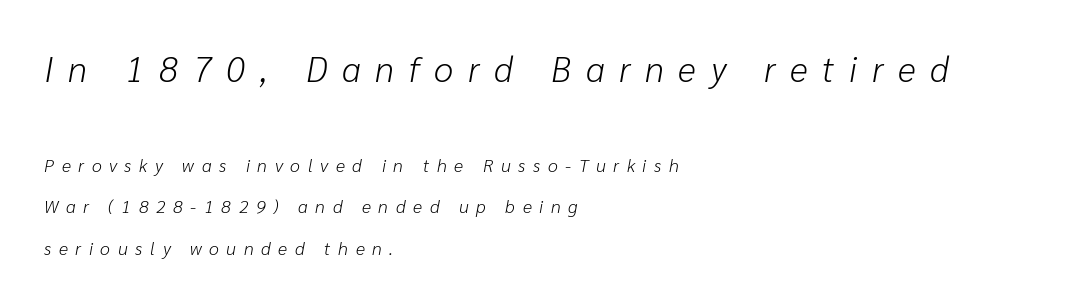
The image shows 35 px light type, italic (leaning right); set left-aligned, loose line spacing (2.29x), unusually wide letter spacing (+0.42 em), not underlined; the first (top) block is 1.94x larger; low stroke contrast and a medium x-height.
